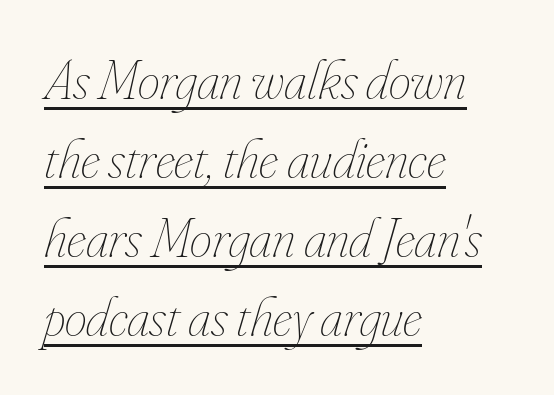
The image shows 56 px thin, condensed type, italic (leaning right); set left-aligned, normal line spacing (1.41x), normal letter spacing, underlined; low stroke contrast and a small x-height.
